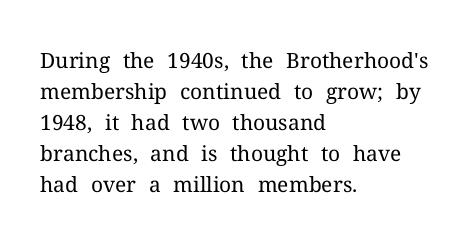
The image shows 21 px text type, upright; set left-aligned, normal line spacing (1.48x), normal letter spacing, not underlined.
